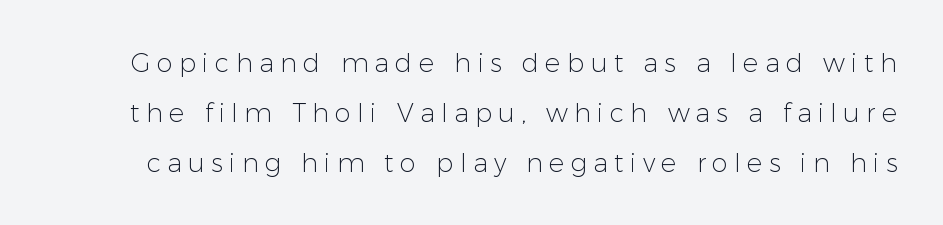
Q: Is the text bold? A: No.
Q: Is the text italic (slanted)? A: No, it is upright.
Q: Is the text underlined? A: No.
Q: Is the spacing between letters normal or unusually wide? A: Unusually wide.
Q: Is the spacing between lines tight, normal or loose? A: Loose.
